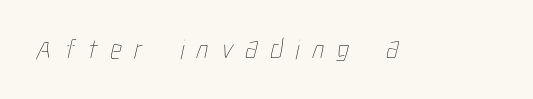
{"bold": "no", "weight": "thin", "width": "condensed", "stroke_contrast": "low", "x_height": "medium", "monospaced": "no", "underline": "no", "letter_spacing": "wide", "letter_spacing_em": 0.45, "glyph_px": 28}
